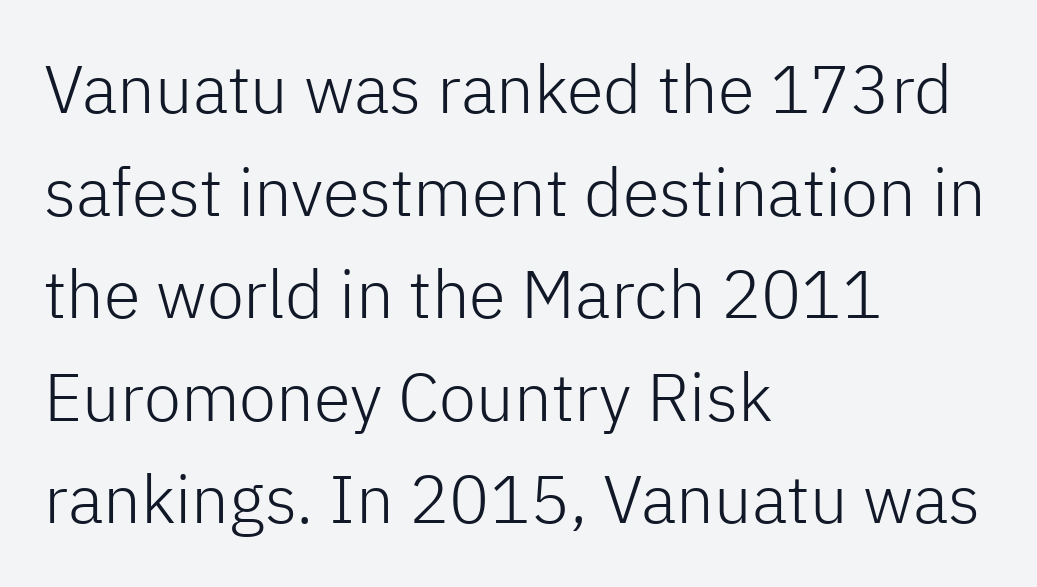
The passage shown is typeset with a sans-serif family. The compositor pushed each line to the left boundary. The glyphs are unaccompanied by any horizontal stroke below them. The letterforms sit at book weight or below. Rows of type keep a routine distance in the vertical direction. Look at the tracking — it's just the regular setting, nothing added.
